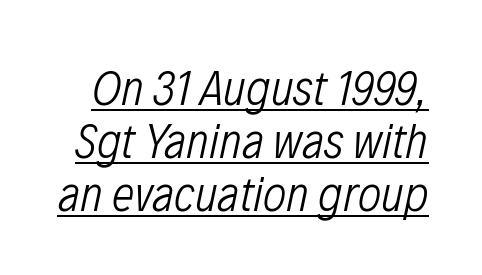
Vertical spacing — tight. Notice how a bar underscores the lettering throughout. The gaps between neighbouring characters are ordinary and unremarkable. Slanted lettering throughout.
